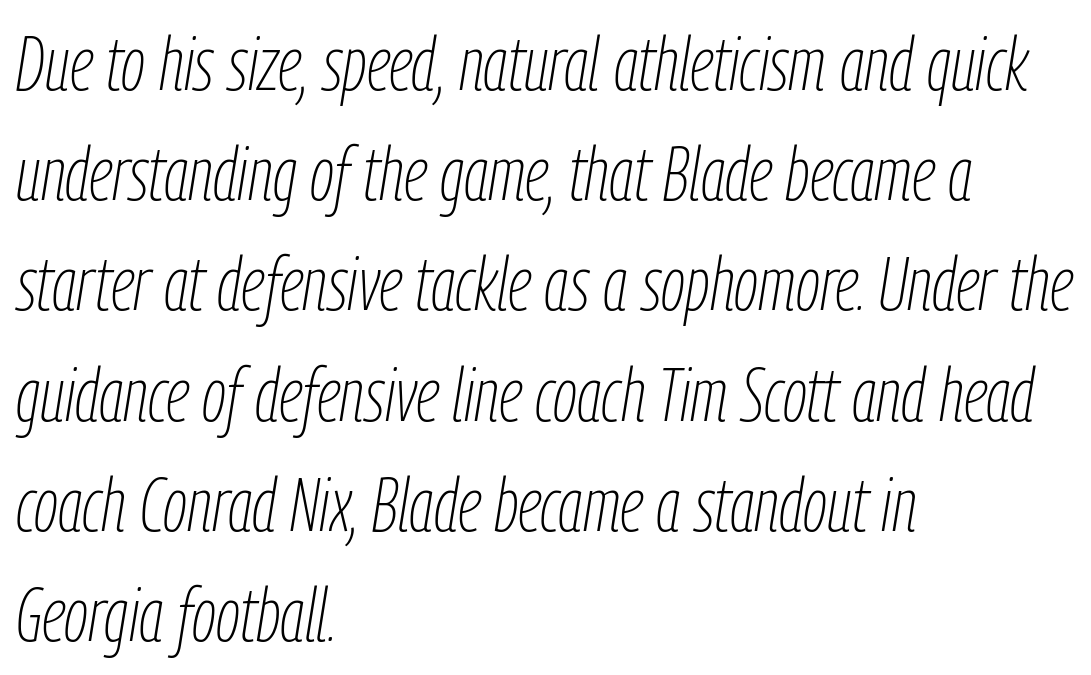
The image shows 76 px thin, condensed type, italic (leaning right); set left-aligned, normal line spacing (1.45x), normal letter spacing, not underlined; low stroke contrast and a medium x-height.
